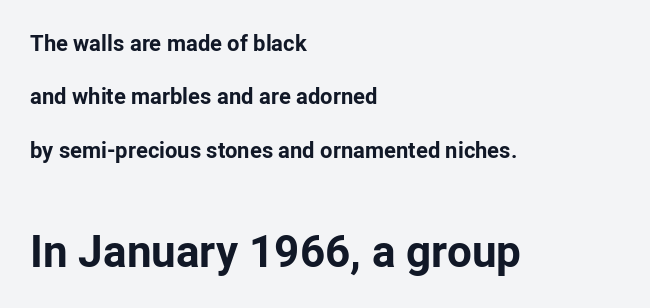
The image shows 44 px bold sans-serif type, upright; set left-aligned, loose line spacing (2.43x), normal letter spacing, not underlined; the second (bottom) block is 2.0x larger; low stroke contrast and a medium x-height.
